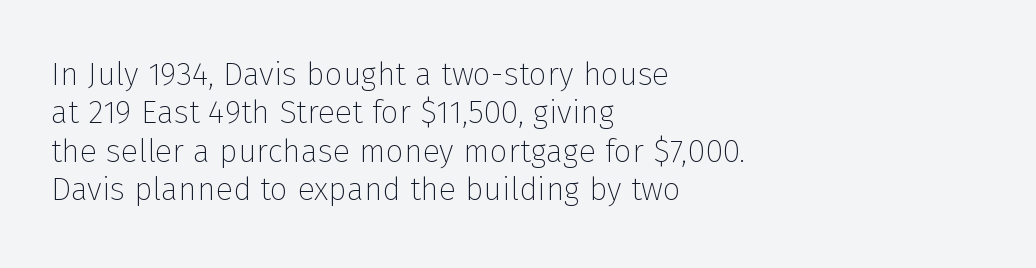
The passage shown is typed in a proportional face where columns would drift. The passage is arranged the way most books set body copy — flush left. On a weight scale, this lands at 450 or below. The type sits square on the baseline with zero lean.
